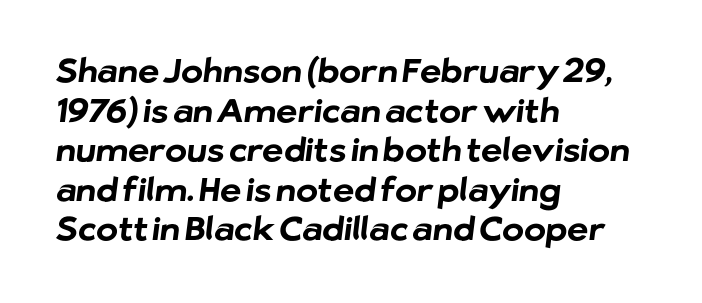
Q: Is the text bold? A: Yes.
Q: Is the typeface a serif or a sans-serif typeface? A: Sans-serif.
Q: Is the text underlined? A: No.
Q: How is the paragraph aligned? A: Left-aligned.
Q: Is the spacing between letters normal or unusually wide? A: Normal.
Q: Width (condensed, normal, or wide)? A: Normal.
Q: Stroke contrast? A: Low.
Q: x-height? A: Medium.
Q: Monospaced? A: No.
